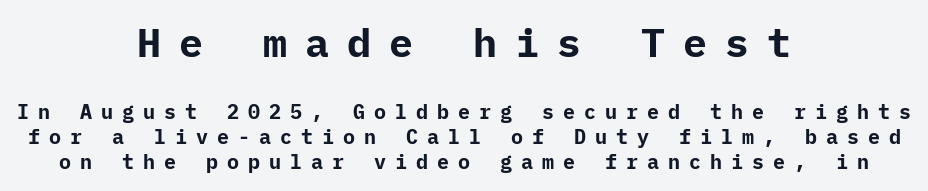
Q: Is the text bold? A: Yes.
Q: Is the text italic (slanted)? A: No, it is upright.
Q: Is the typeface a serif or a sans-serif typeface? A: Sans-serif.
Q: Is the text underlined? A: No.
Q: How is the paragraph aligned? A: Centered.
Q: Is the spacing between letters normal or unusually wide? A: Unusually wide.
Q: Is the spacing between lines tight, normal or loose? A: Normal.
Q: Which block of text is set in a larger size, the first (top) or the second (bottom)? A: The first (top) one.
Q: Width (condensed, normal, or wide)? A: Normal.
Q: Stroke contrast? A: Low.
Q: x-height? A: Medium.
